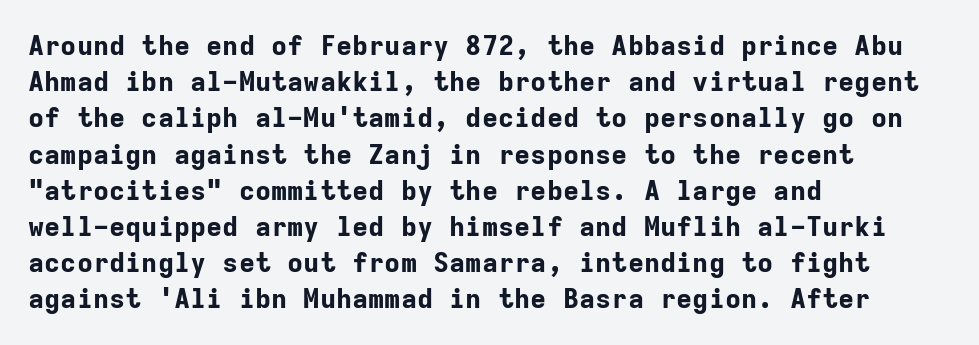
Q: Is the text bold? A: Yes.
Q: Is the text italic (slanted)? A: No, it is upright.
Q: Is the text underlined? A: No.
Q: How is the paragraph aligned? A: Left-aligned.
Q: Is the spacing between letters normal or unusually wide? A: Normal.
Q: Is the spacing between lines tight, normal or loose? A: Normal.
